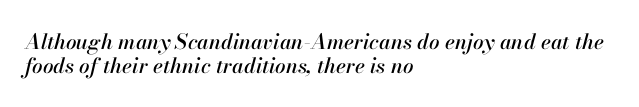
The image shows 21 px text type, italic (leaning right); set left-aligned, tight line spacing (1.12x), normal letter spacing, not underlined.
